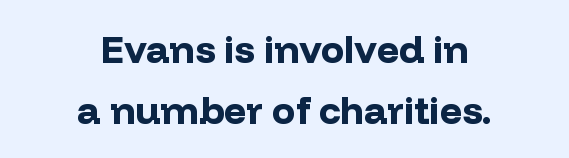
Look at the bottom of the vertical strokes: they stop flat, with no serifs. This sample uses plain, unmodified letter spacing. These words are printed bold, with thick strokes throughout. Clear beneath every line of the passage. Spacing verdict: proportional, widths tailored to each character. Does the lettering tilt? It doesn't — this is upright.
